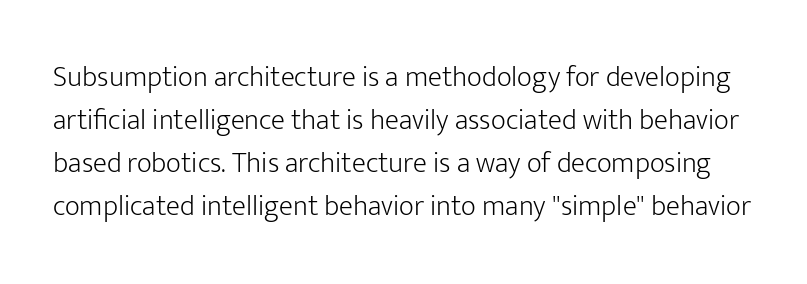
The image shows 29 px light sans-serif type, upright; set normal line spacing (1.48x), normal letter spacing, not underlined; low stroke contrast and a medium x-height.
